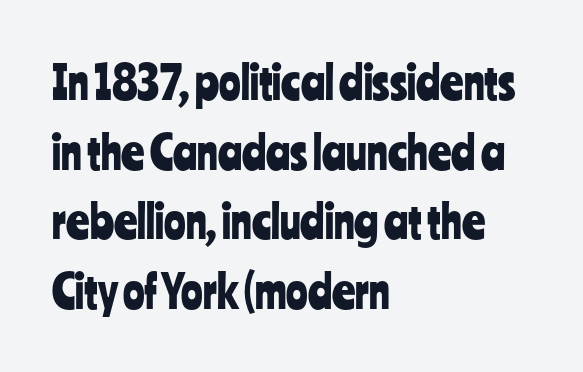
{"serif": "no", "italic": "no", "width": "condensed", "stroke_contrast": "low", "x_height": "medium", "monospaced": "no", "underline": "no", "align": "left", "line_spacing": "normal", "line_spacing_ratio": 1.55, "letter_spacing": "normal", "letter_spacing_em": 0.0, "glyph_px": 45}
